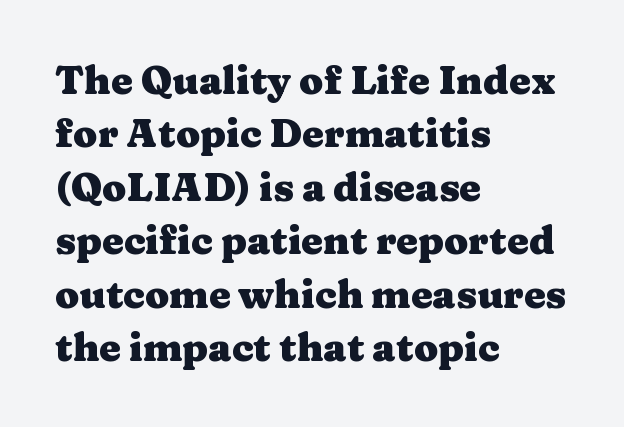
{"serif": "yes", "italic": "no", "bold": "yes", "weight": "heavy", "width": "wide", "stroke_contrast": "medium", "x_height": "medium", "monospaced": "no", "underline": "no", "align": "left", "line_spacing": "normal", "line_spacing_ratio": 1.37, "letter_spacing": "normal", "letter_spacing_em": 0.0, "glyph_px": 39}
